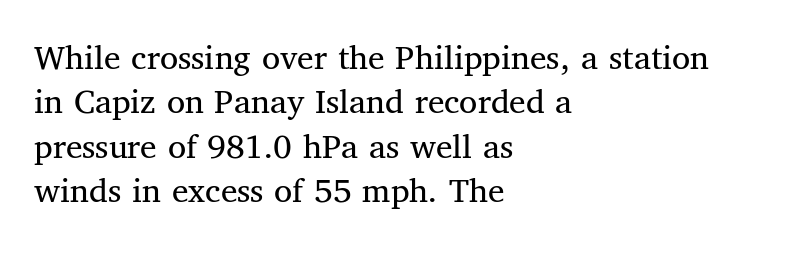
The image shows 37 px regular-weight serif type, upright; set left-aligned, line spacing 1.2x, normal letter spacing, not underlined; medium stroke contrast and a medium x-height.
